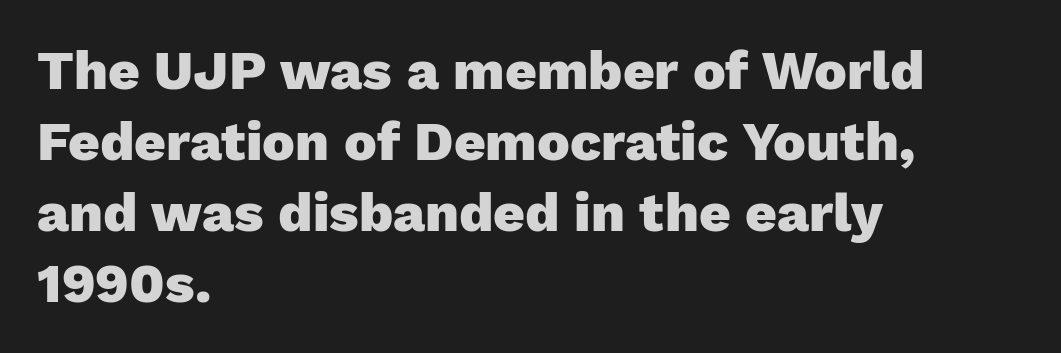
Q: Is the text bold? A: Yes.
Q: Is the text italic (slanted)? A: No, it is upright.
Q: Is the typeface a serif or a sans-serif typeface? A: Sans-serif.
Q: Is the text underlined? A: No.
Q: How is the paragraph aligned? A: Left-aligned.
Q: Is the spacing between letters normal or unusually wide? A: Normal.
Q: Is the spacing between lines tight, normal or loose? A: Normal.
Q: Width (condensed, normal, or wide)? A: Normal.
Q: Stroke contrast? A: Low.
Q: x-height? A: Medium.
Q: Monospaced? A: No.
